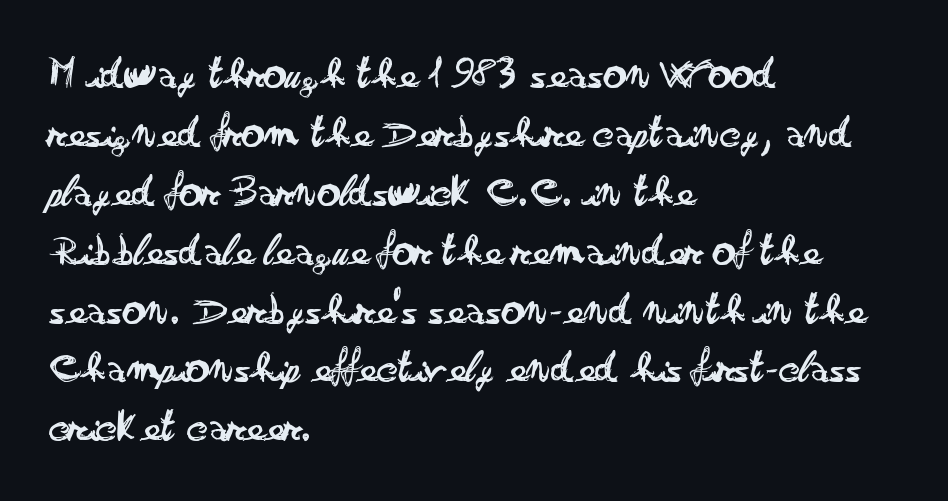
The image shows 46 px regular-weight, wide sans-serif type, upright; set left-aligned, normal line spacing (1.28x), normal letter spacing, not underlined; low stroke contrast and a small x-height.
